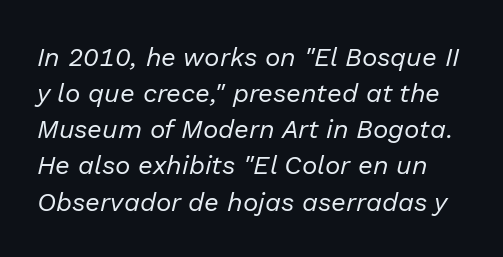
Q: Is the text bold? A: No.
Q: Is the text italic (slanted)? A: Yes, it leans right by about 13 degrees.
Q: Is the text underlined? A: No.
Q: Is the spacing between letters normal or unusually wide? A: Normal.
Q: Is the spacing between lines tight, normal or loose? A: Normal.
